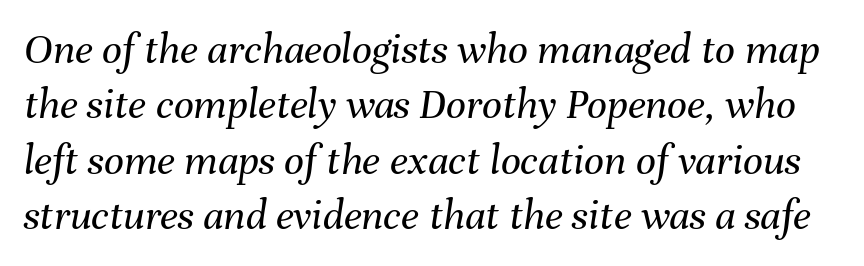
Q: Is the text bold? A: No.
Q: Is the text italic (slanted)? A: Yes, it leans right by about 8 degrees.
Q: Is the text underlined? A: No.
Q: Is the spacing between letters normal or unusually wide? A: Normal.
Q: Is the spacing between lines tight, normal or loose? A: Normal.
Q: Width (condensed, normal, or wide)? A: Normal.
Q: Stroke contrast? A: Medium.
Q: x-height? A: Medium.
Q: Monospaced? A: No.
